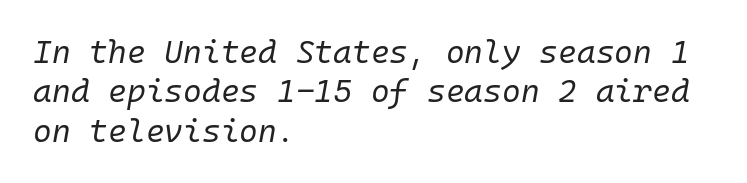
No extra tracking has been applied to these lines. Do the characters align in a grid? Yes, the font is monospaced. Looking at the ascenders, they clearly lean. Stroke mass is kept to a normal reading level or below. The text block is weighted toward the left margin, trailing off unevenly rightward. The gap between lines stays unmarked.
